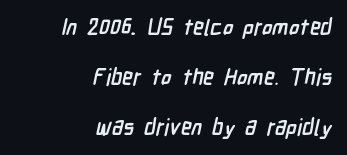
Q: Is the text bold? A: Yes.
Q: Is the text underlined? A: No.
Q: How is the paragraph aligned? A: Right-aligned.
Q: Is the spacing between letters normal or unusually wide? A: Normal.
Q: Is the spacing between lines tight, normal or loose? A: Loose.
